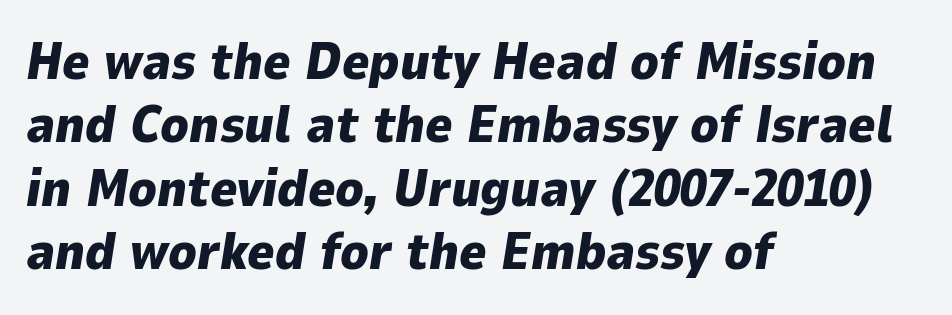
Q: Is the text bold? A: Yes.
Q: Is the text italic (slanted)? A: Yes, it leans right by about 9 degrees.
Q: Is the text underlined? A: No.
Q: How is the paragraph aligned? A: Left-aligned.
Q: Is the spacing between letters normal or unusually wide? A: Normal.
Q: Width (condensed, normal, or wide)? A: Normal.
Q: Stroke contrast? A: Low.
Q: x-height? A: Medium.
Q: Monospaced? A: No.
